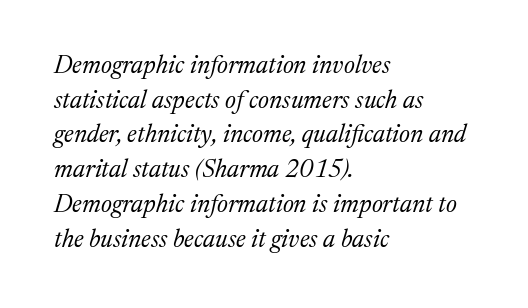
{"italic": "yes", "lean": "right", "slant_degrees": 17, "bold": "no", "underline": "no", "align": "left", "line_spacing": "normal", "line_spacing_ratio": 1.39, "letter_spacing": "normal", "letter_spacing_em": 0.0, "glyph_px": 25}
